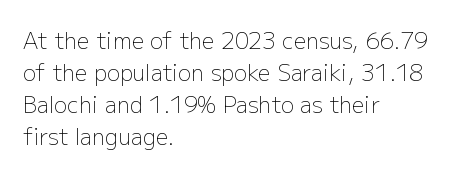
The image shows 22 px text type, upright; set left-aligned, normal line spacing (1.45x), normal letter spacing, not underlined.
